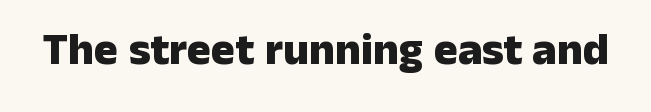
Q: Is the text bold? A: Yes.
Q: Is the text italic (slanted)? A: No, it is upright.
Q: Is the typeface a serif or a sans-serif typeface? A: Sans-serif.
Q: Is the text underlined? A: No.
Q: Is the spacing between letters normal or unusually wide? A: Normal.
Q: Width (condensed, normal, or wide)? A: Normal.
Q: Stroke contrast? A: Low.
Q: x-height? A: Medium.
Q: Monospaced? A: No.
